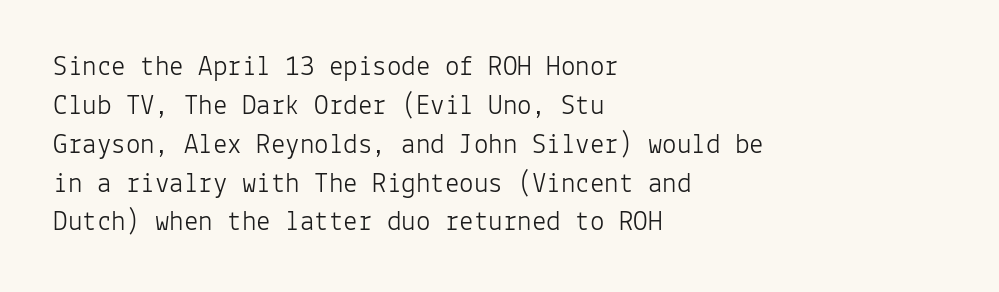
If you drew a ruler down the left edge, every line would touch it. These lines are rendered in a fixed-pitch font. The lines sit at an ordinary, default distance from one another. This is roman type, the default non-slanted kind. Stroke thickness stays within the range of a standard reading face or lighter. The horizontal fit of the characters is conventional and even.
